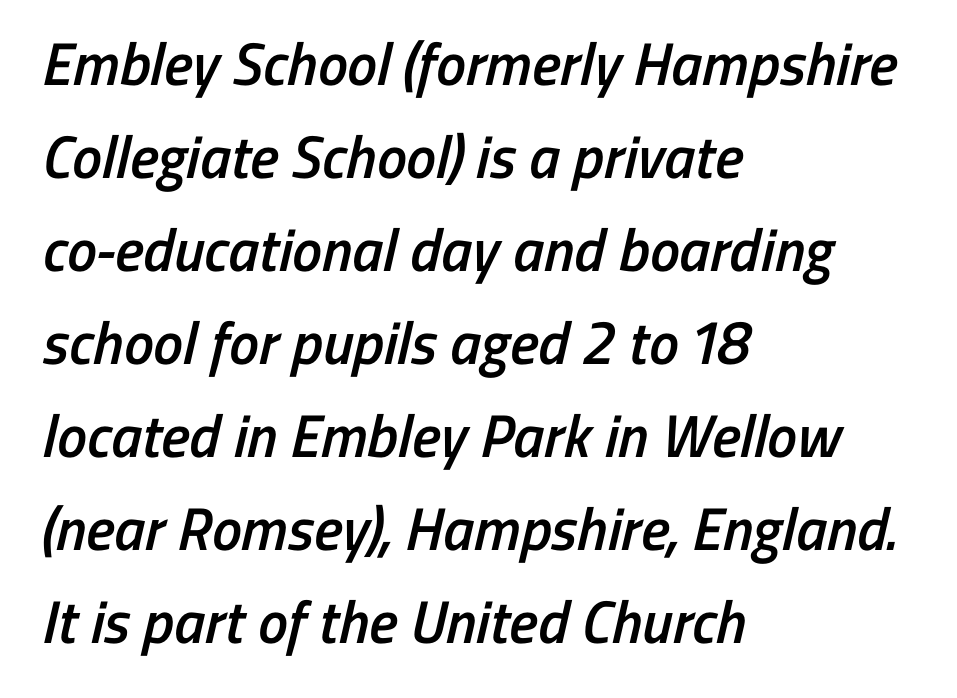
The image shows 60 px semibold, condensed sans-serif type; set left-aligned, normal line spacing (1.55x), normal letter spacing, not underlined; low stroke contrast and a medium x-height.
